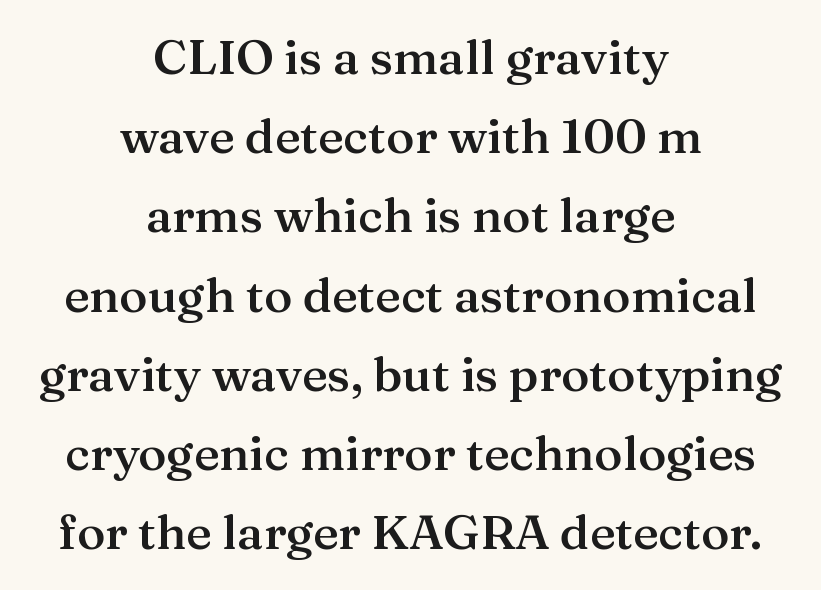
Is the type bold? Partly — it's a semibold, heavier than regular but not fully bold. Regular leading. Check the space under the baseline: it is left empty. The face used here is seriffed, in the tradition of book romans.
